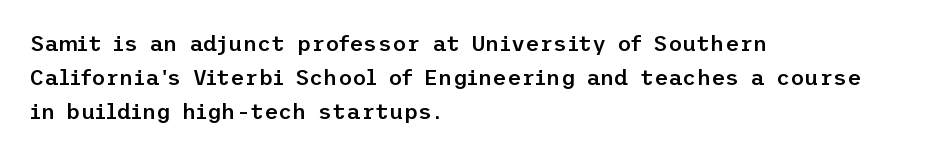
Notice how the stems are strictly vertical — no italics here. The passage shown has conventional tracking throughout. As a designer I'd log this as weight 600, semibold. Line beginnings align vertically; line endings do not.
